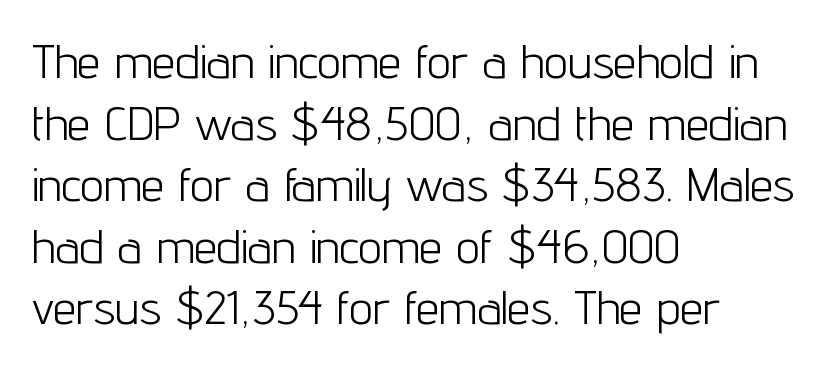
{"serif": "no", "italic": "no", "bold": "no", "weight": "light", "width": "condensed", "stroke_contrast": "low", "x_height": "medium", "monospaced": "no", "underline": "no", "align": "left", "line_spacing": "normal", "line_spacing_ratio": 1.31, "letter_spacing": "normal", "letter_spacing_em": 0.0, "glyph_px": 47}
